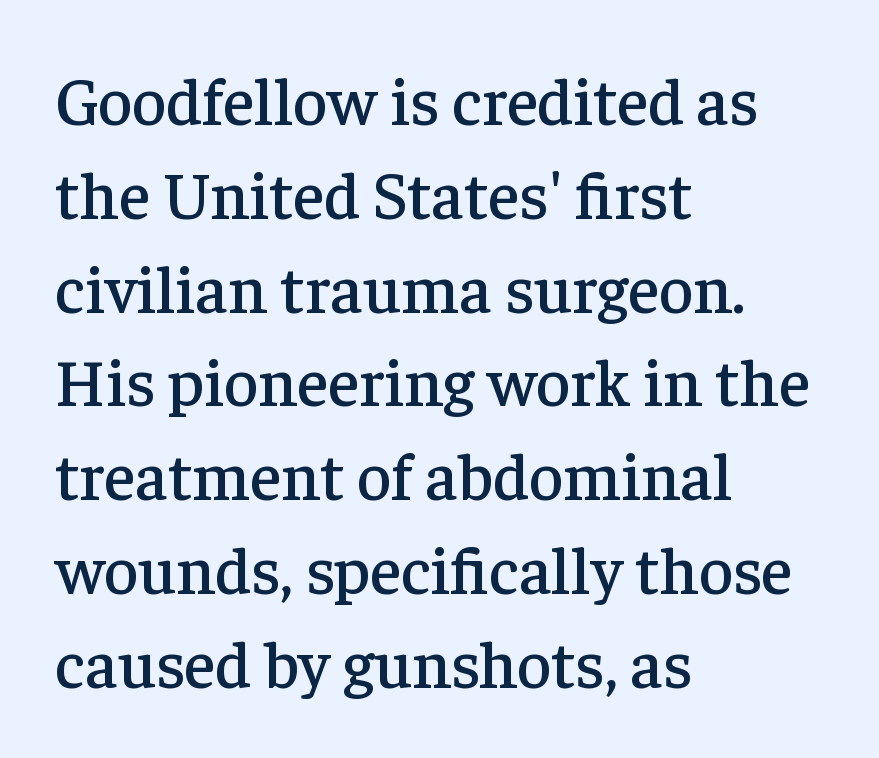
Q: Is the text italic (slanted)? A: No, it is upright.
Q: Is the typeface a serif or a sans-serif typeface? A: Serif.
Q: Is the text underlined? A: No.
Q: How is the paragraph aligned? A: Left-aligned.
Q: Is the spacing between letters normal or unusually wide? A: Normal.
Q: Is the spacing between lines tight, normal or loose? A: Normal.
Q: Width (condensed, normal, or wide)? A: Normal.
Q: Stroke contrast? A: Low.
Q: x-height? A: Medium.
Q: Monospaced? A: No.
